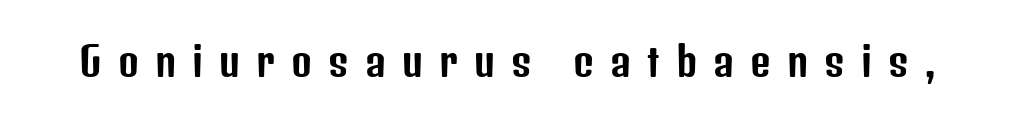
The image shows 40 px condensed sans-serif type, upright; set unusually wide letter spacing (+0.4 em), not underlined; low stroke contrast and a medium x-height.
